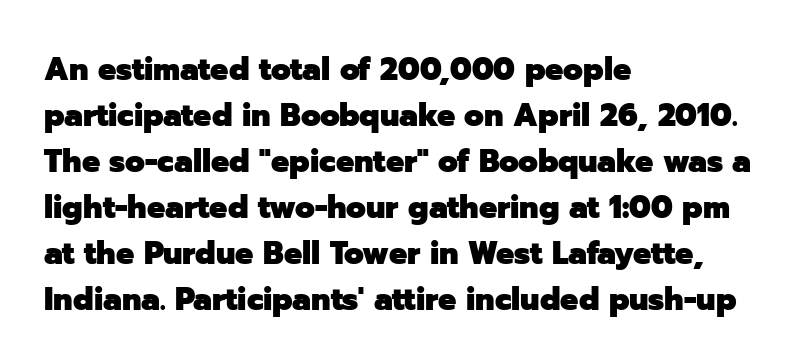
The letters are bold, with thick, heavy strokes. This is the regular roman posture of the typeface. The passage shown stacks its lines at a standard gap. The passage shown is not underscored anywhere. The rag falls on the right side of this text block. The rendering uses natural spacing where letterforms have individual widths.
